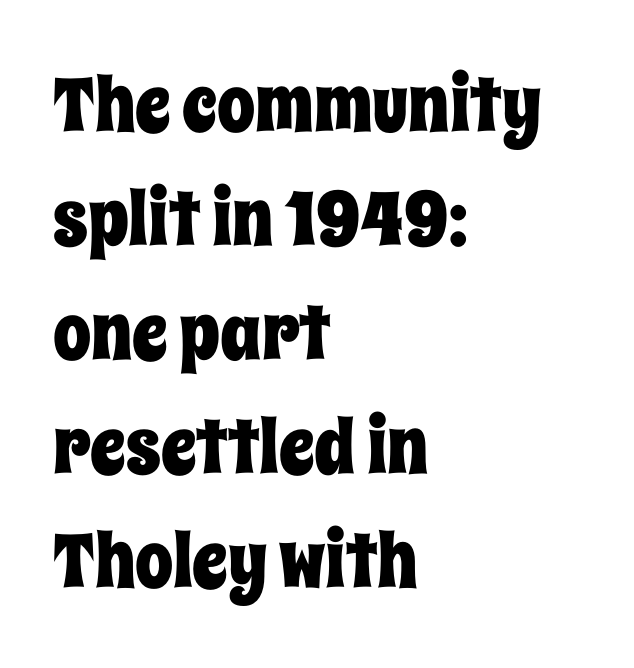
{"italic": "no", "width": "condensed", "stroke_contrast": "low", "x_height": "large", "monospaced": "no", "underline": "no", "align": "left", "line_spacing": "normal", "line_spacing_ratio": 1.5, "letter_spacing": "normal", "letter_spacing_em": 0.0, "glyph_px": 76}
